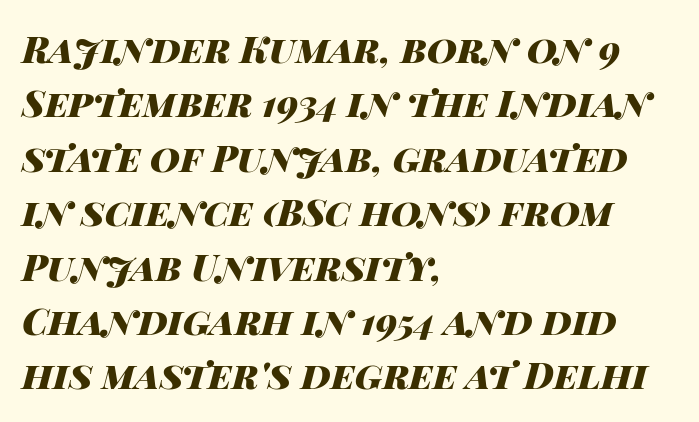
Q: Is the text bold? A: Yes.
Q: Is the text italic (slanted)? A: Yes, it leans right by about 14 degrees.
Q: Is the text underlined? A: No.
Q: How is the paragraph aligned? A: Left-aligned.
Q: Is the spacing between letters normal or unusually wide? A: Normal.
Q: Is the spacing between lines tight, normal or loose? A: Normal.
Q: Width (condensed, normal, or wide)? A: Wide.
Q: Stroke contrast? A: High.
Q: x-height? A: Large.
Q: Monospaced? A: No.
